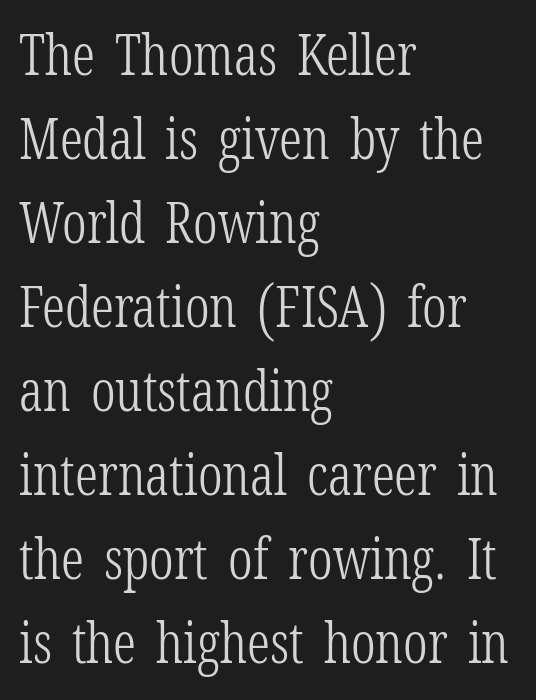
{"serif": "yes", "italic": "no", "bold": "no", "weight": "light", "width": "condensed", "stroke_contrast": "low", "x_height": "medium", "monospaced": "no", "underline": "no", "align": "left", "line_spacing": "normal", "line_spacing_ratio": 1.5, "letter_spacing": "normal", "letter_spacing_em": 0.0, "glyph_px": 56}
